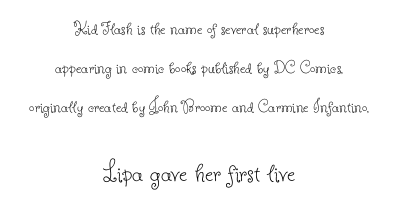
The image shows 29 px thin serif type, upright; set centered, loose line spacing (2.04x), normal letter spacing, not underlined; the second (bottom) block is 1.53x larger; low stroke contrast and a small x-height.
